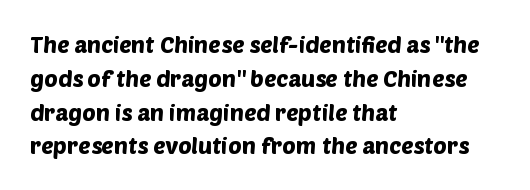
The image shows 23 px text type; set left-aligned, normal line spacing (1.47x), normal letter spacing, not underlined.
